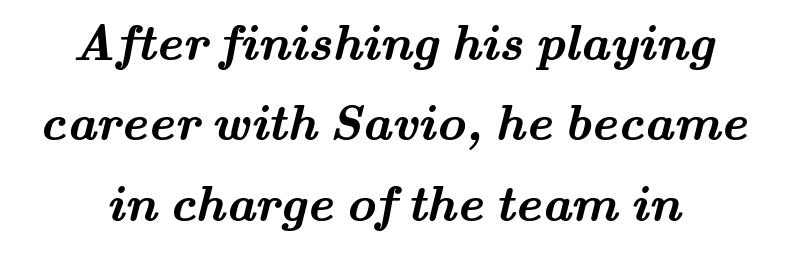
{"serif": "yes", "bold": "yes", "weight": "semibold", "width": "wide", "stroke_contrast": "medium", "x_height": "small", "monospaced": "no", "underline": "no", "line_spacing": "normal", "line_spacing_ratio": 1.61, "letter_spacing": "normal", "letter_spacing_em": 0.0, "glyph_px": 50}
